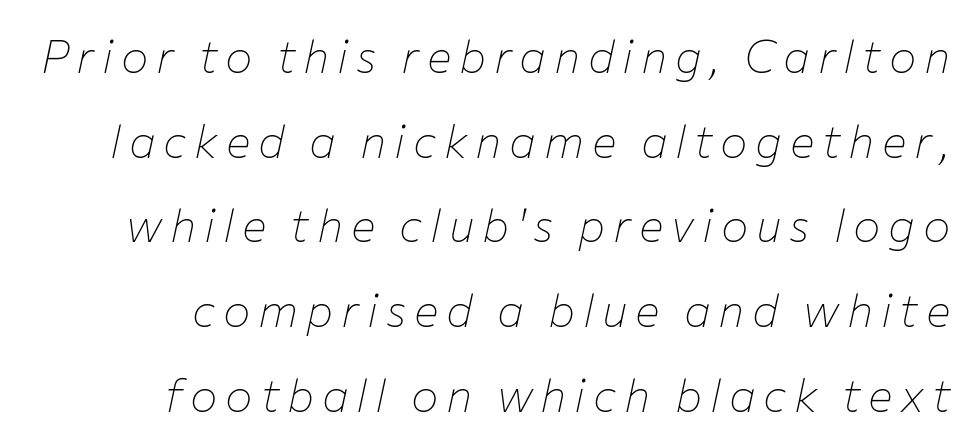
Quick note: italic. This sample has the flowing, uneven cadence of proportional lettering. Descenders are the only things crossing below the line. The typesetting does not lean heavy: it is not bold.
